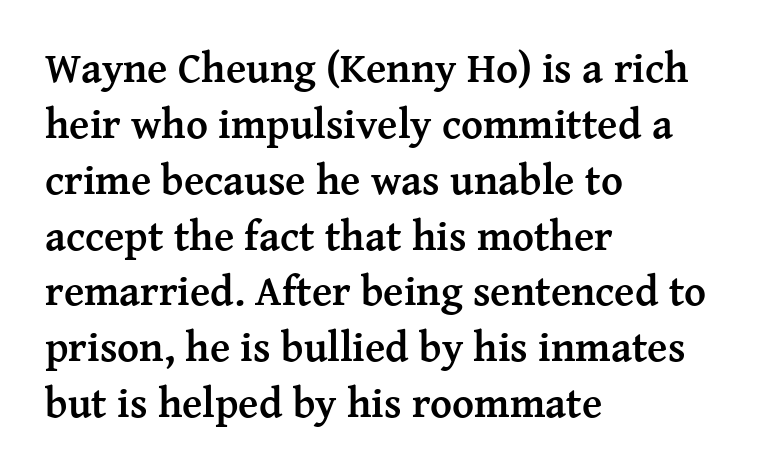
Q: Is the text bold? A: Yes.
Q: Is the text italic (slanted)? A: No, it is upright.
Q: Is the typeface a serif or a sans-serif typeface? A: Serif.
Q: Is the text underlined? A: No.
Q: How is the paragraph aligned? A: Left-aligned.
Q: Is the spacing between letters normal or unusually wide? A: Normal.
Q: Is the spacing between lines tight, normal or loose? A: Normal.
Q: Width (condensed, normal, or wide)? A: Normal.
Q: Stroke contrast? A: Medium.
Q: x-height? A: Medium.
Q: Monospaced? A: No.
